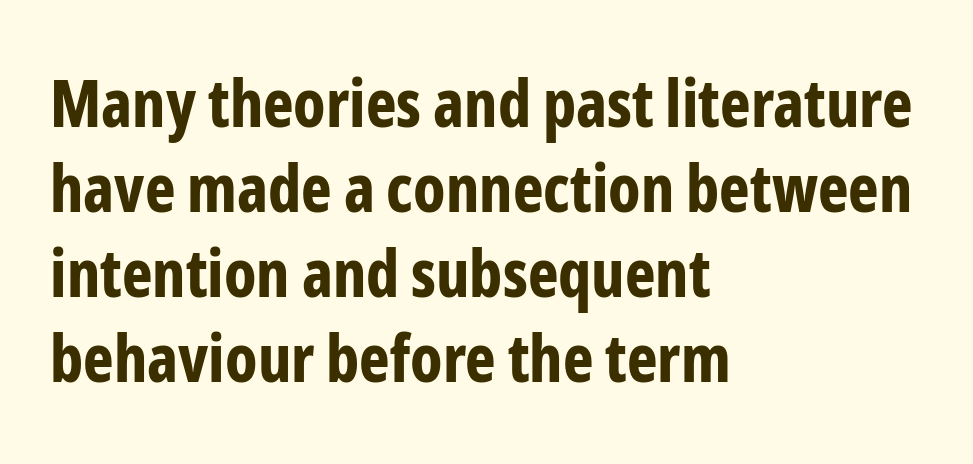
Only glyphs here, with clear space below each row. The letters advance in unequal steps, a hallmark of proportional type. Type style note: lacks serifs. Compared with a centered layout, this one pins lines to the left instead. How are the letters spaced? Ordinarily, with no added tracking.
